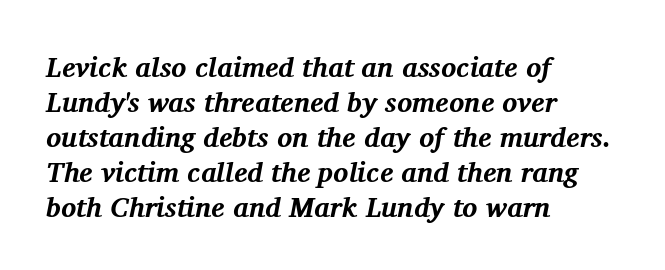
Q: Is the text bold? A: Yes.
Q: Is the text italic (slanted)? A: Yes, it leans right by about 11 degrees.
Q: Is the typeface a serif or a sans-serif typeface? A: Serif.
Q: Is the text underlined? A: No.
Q: How is the paragraph aligned? A: Left-aligned.
Q: Is the spacing between letters normal or unusually wide? A: Normal.
Q: Is the spacing between lines tight, normal or loose? A: Normal.
Q: Width (condensed, normal, or wide)? A: Normal.
Q: Stroke contrast? A: Medium.
Q: x-height? A: Medium.
Q: Monospaced? A: No.
